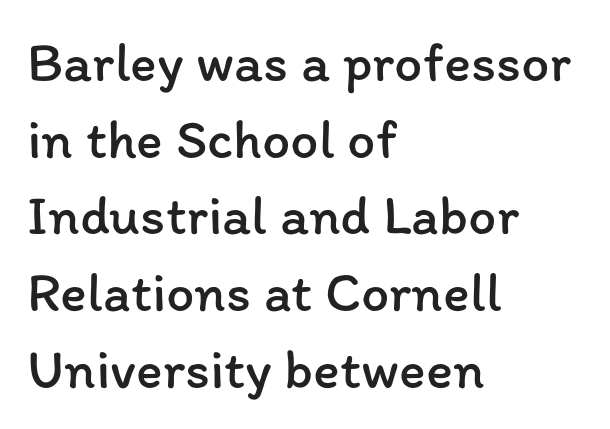
Q: Is the text bold? A: No.
Q: Is the text italic (slanted)? A: No, it is upright.
Q: Is the text underlined? A: No.
Q: How is the paragraph aligned? A: Left-aligned.
Q: Is the spacing between letters normal or unusually wide? A: Normal.
Q: Is the spacing between lines tight, normal or loose? A: Normal.
Q: Width (condensed, normal, or wide)? A: Normal.
Q: Stroke contrast? A: Low.
Q: x-height? A: Medium.
Q: Monospaced? A: No.
